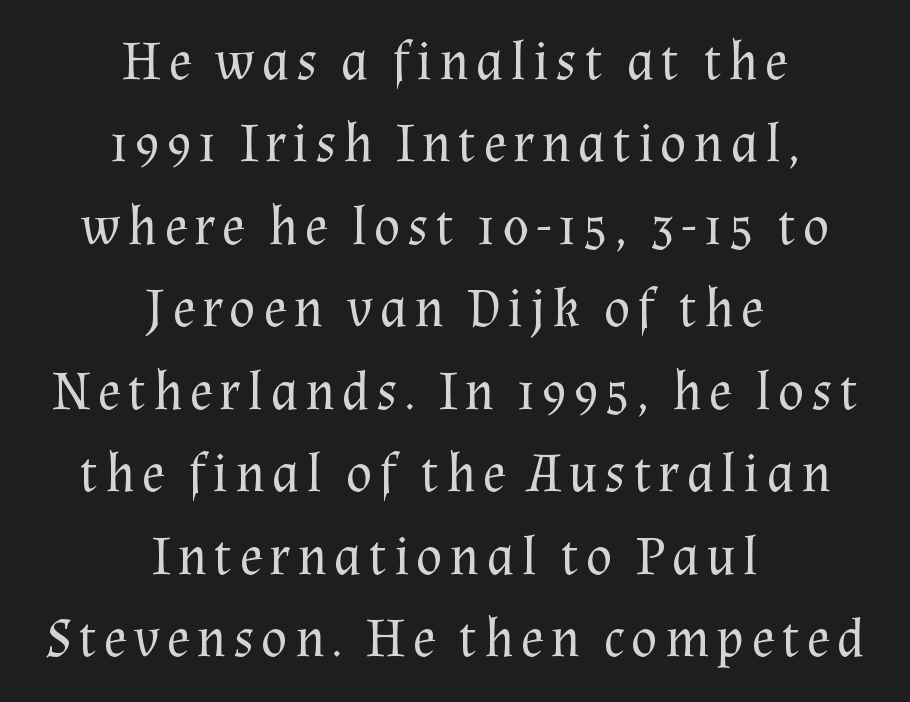
{"italic": "no", "bold": "no", "weight": "regular", "width": "normal", "stroke_contrast": "medium", "x_height": "medium", "monospaced": "no", "underline": "no", "align": "center", "line_spacing": "normal", "line_spacing_ratio": 1.5, "glyph_px": 55}
